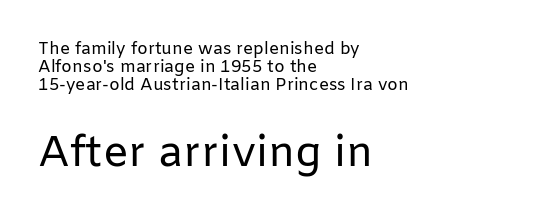
{"serif": "no", "italic": "no", "bold": "no", "weight": "regular", "width": "normal", "stroke_contrast": "low", "x_height": "medium", "monospaced": "no", "underline": "no", "align": "left", "line_spacing": "tight", "line_spacing_ratio": 1.06, "letter_spacing": "normal", "letter_spacing_em": 0.0, "larger_block": "second", "size_ratio": 2.53, "glyph_px": 43}
